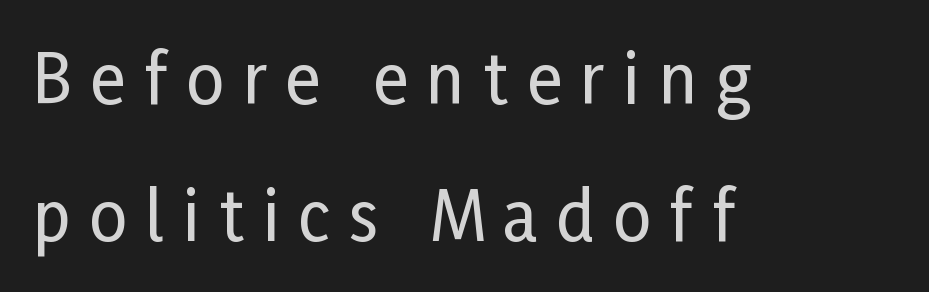
The image shows 67 px condensed sans-serif type, upright; set left-aligned, loose line spacing (2.05x), unusually wide letter spacing (+0.28 em), not underlined; low stroke contrast and a medium x-height.
